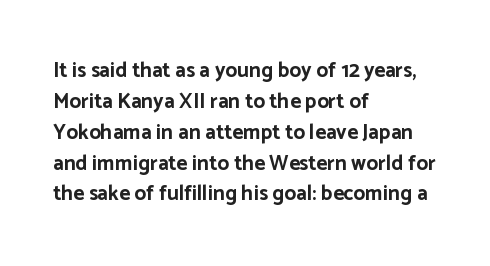
{"italic": "no", "bold": "yes", "underline": "no", "align": "left", "line_spacing": "normal", "line_spacing_ratio": 1.47, "letter_spacing": "normal", "letter_spacing_em": 0.0, "glyph_px": 21}
